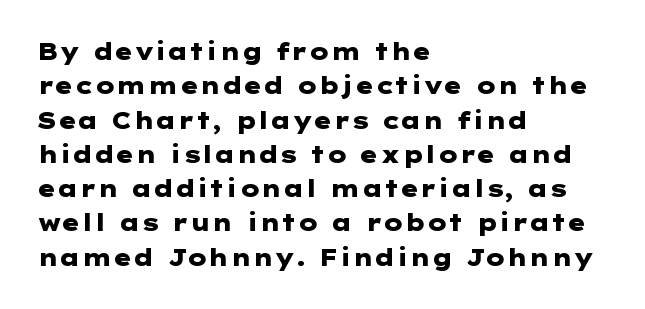
{"italic": "no", "bold": "yes", "underline": "no", "align": "left", "line_spacing": "normal", "line_spacing_ratio": 1.49, "letter_spacing": "normal", "letter_spacing_em": 0.0, "glyph_px": 23}
